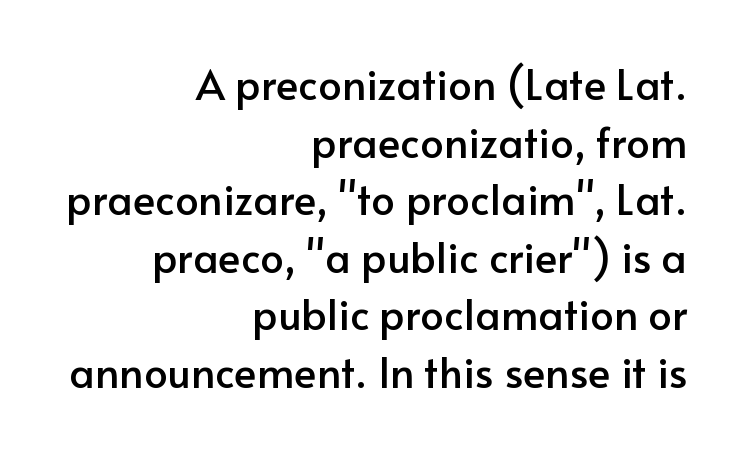
{"serif": "no", "italic": "no", "width": "normal", "stroke_contrast": "low", "x_height": "small", "monospaced": "no", "underline": "no", "align": "right", "line_spacing": "normal", "line_spacing_ratio": 1.37, "letter_spacing": "normal", "letter_spacing_em": 0.0, "glyph_px": 42}
